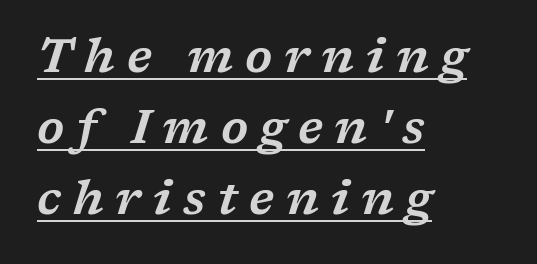
A serif font was chosen for this passage. You could only call the tracking loose — the letters float apart. This rendering uses left alignment, leaving the right contour irregular. A continuous stroke trails under the words, as in a hyperlink.
